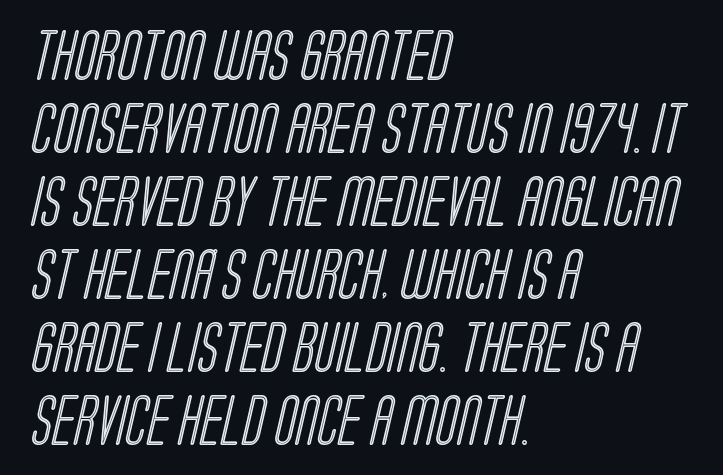
The image shows 50 px condensed type; set left-aligned, normal line spacing (1.46x), normal letter spacing, not underlined; a large x-height.
